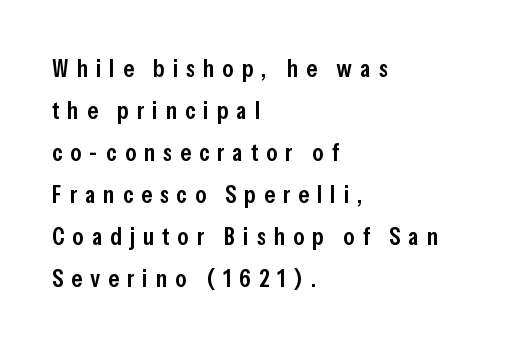
The space beneath each line is pristine and unruled. Every letter is mildly thick-stroked: semibold rather than bold. One glance says typical: line gaps are just what's usual. The lettering stays uniformly vertical, giving the passage a roman look.
